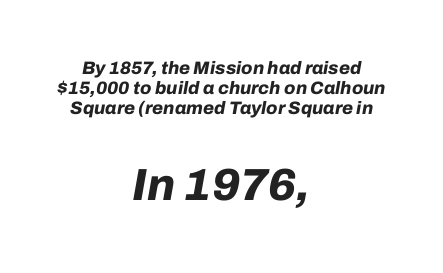
Does the weight exceed regular? Yes, all the way to bold. Is the lower block the larger one? Yes — the lower block carries the bigger type. Character widths vary here, with narrow letters taking less room than wide ones. Interline gaps are noticeably narrow in this sample. The words here are not underlined. Line starts and ends both wander, symmetrically.
